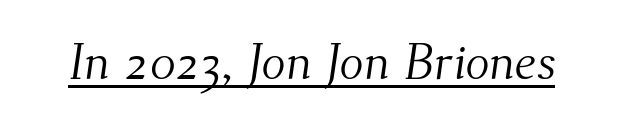
No heavy texture on the line: the type isn't bold. Note: serifs present on the glyphs. Think of a printed novel: that variable character pitch is what you see here. A typesetter would call this zero additional tracking. The face used here appears with an underline applied.
